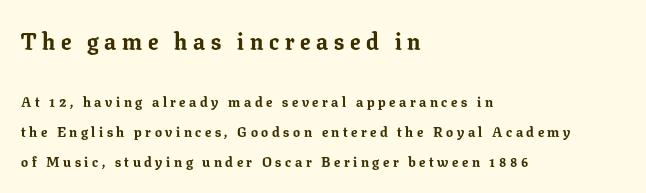
The image shows 23 px bold type, upright; set left-aligned, loose line spacing (2.14x), unusually wide letter spacing (+0.25 em), not underlined; the first (top) block is 1.64x larger.
